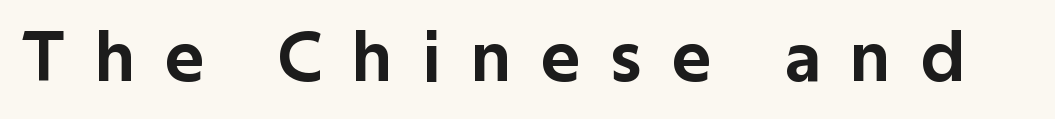
Q: Is the text italic (slanted)? A: No, it is upright.
Q: Is the typeface a serif or a sans-serif typeface? A: Sans-serif.
Q: Is the text underlined? A: No.
Q: Is the spacing between letters normal or unusually wide? A: Unusually wide.
Q: Width (condensed, normal, or wide)? A: Normal.
Q: Stroke contrast? A: Low.
Q: x-height? A: Medium.
Q: Monospaced? A: No.
